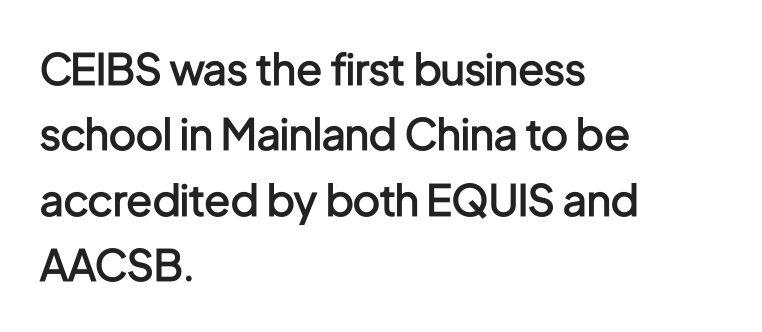
{"serif": "no", "italic": "no", "bold": "semi", "weight": "semibold", "width": "condensed", "stroke_contrast": "low", "x_height": "medium", "monospaced": "no", "underline": "no", "align": "left", "line_spacing": "normal", "line_spacing_ratio": 1.52, "letter_spacing": "normal", "letter_spacing_em": 0.0, "glyph_px": 43}
